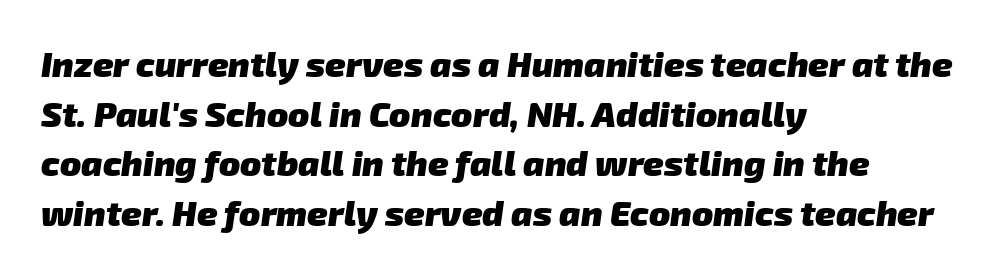
{"serif": "no", "bold": "yes", "weight": "heavy", "width": "normal", "stroke_contrast": "low", "x_height": "medium", "monospaced": "no", "underline": "no", "align": "left", "line_spacing": "normal", "line_spacing_ratio": 1.42, "letter_spacing": "normal", "letter_spacing_em": 0.0, "glyph_px": 35}
